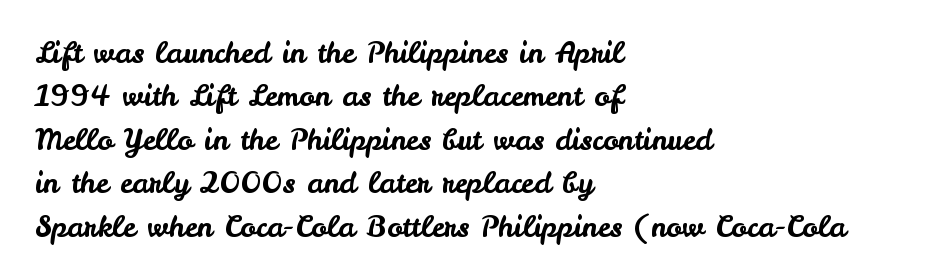
Notice how the passage keeps a crisp vertical edge on the left only. Compared with typical paragraphs, the rows here are spaced about the same. You could call the tracking neutral — neither tight nor loose. The strip under each line holds only bare page.
